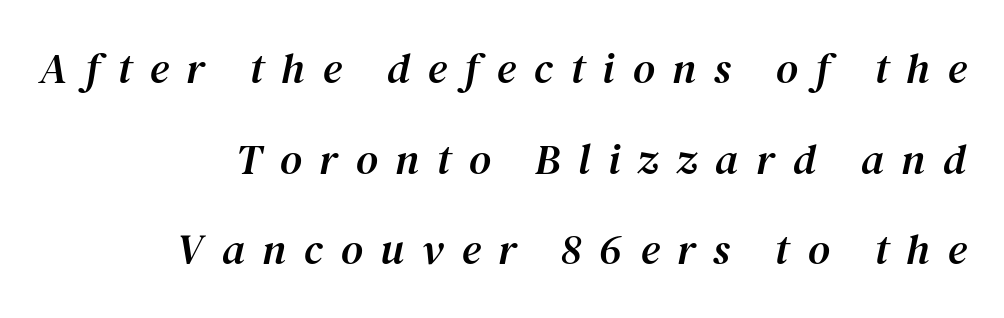
Q: Is the text italic (slanted)? A: Yes, it leans right by about 12 degrees.
Q: Is the typeface a serif or a sans-serif typeface? A: Serif.
Q: Is the text underlined? A: No.
Q: How is the paragraph aligned? A: Right-aligned.
Q: Is the spacing between letters normal or unusually wide? A: Unusually wide.
Q: Is the spacing between lines tight, normal or loose? A: Loose.
Q: Width (condensed, normal, or wide)? A: Normal.
Q: Stroke contrast? A: Medium.
Q: x-height? A: Medium.
Q: Monospaced? A: No.
